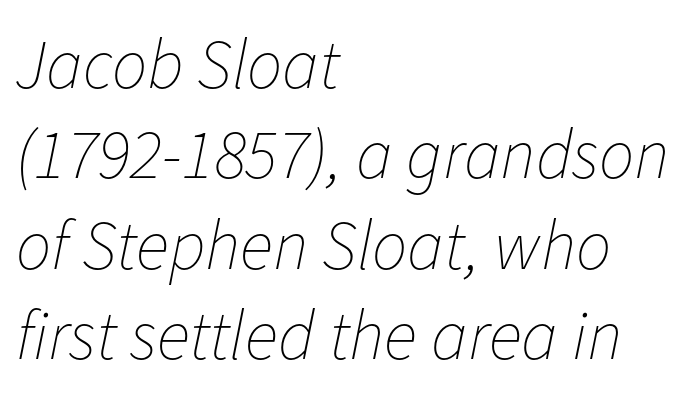
{"italic": "yes", "lean": "right", "slant_degrees": 11, "bold": "no", "weight": "thin", "width": "normal", "stroke_contrast": "low", "x_height": "medium", "monospaced": "no", "underline": "no", "align": "left", "line_spacing": "normal", "line_spacing_ratio": 1.29, "letter_spacing": "normal", "letter_spacing_em": 0.0, "glyph_px": 70}
